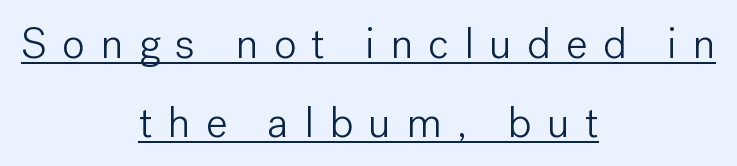
{"serif": "no", "italic": "no", "bold": "no", "weight": "light", "width": "normal", "stroke_contrast": "low", "x_height": "medium", "monospaced": "no", "underline": "yes", "align": "center", "line_spacing_ratio": 1.83, "letter_spacing": "wide", "letter_spacing_em": 0.35, "glyph_px": 43}
